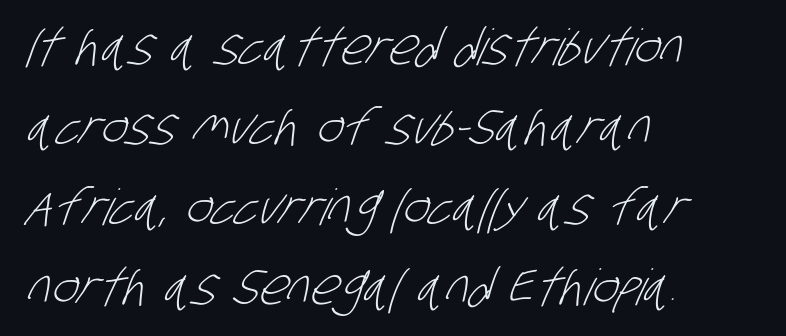
The characters are drawn with everyday or finer stroke widths. The text was rendered using a sans face with plain stroke endings. A typesetter would call this zero additional tracking. Leading matches the norm, producing a regular column.
